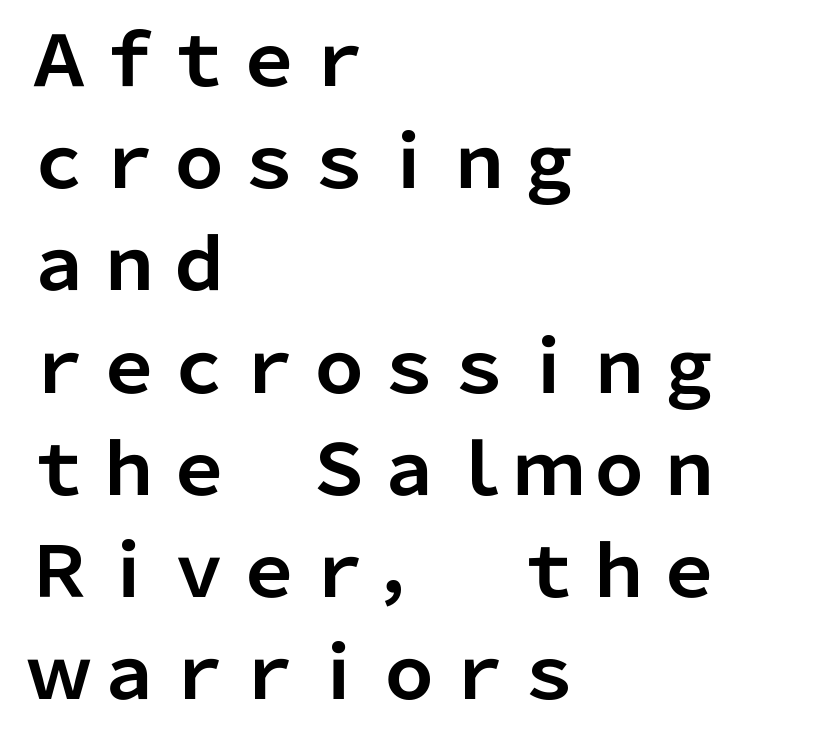
{"serif": "no", "italic": "no", "bold": "yes", "weight": "bold", "width": "normal", "stroke_contrast": "low", "x_height": "medium", "monospaced": "no", "underline": "no", "align": "left", "line_spacing": "normal", "line_spacing_ratio": 1.46, "letter_spacing": "normal", "letter_spacing_em": 0.0, "glyph_px": 70}
